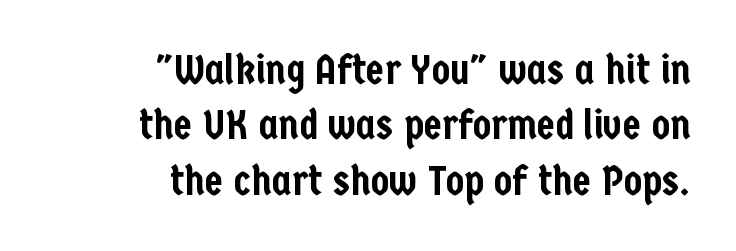
The image shows 42 px condensed sans-serif type, upright; set right-aligned, normal line spacing (1.32x), normal letter spacing, not underlined; low stroke contrast and a medium x-height.
